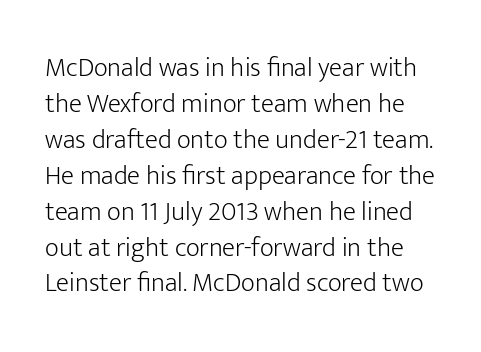
Nope, not italic — everything's standing straight. Only glyphs here, with clear space below each row. This rendering leaves character spacing at its baseline value. The lines sit at an ordinary, default distance from one another. Ink coverage per letter is moderate at most.
